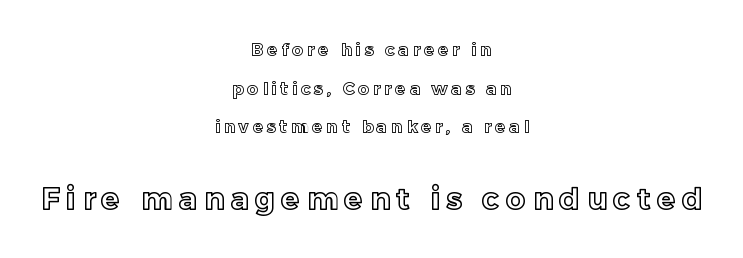
This sample has the flowing, uneven cadence of proportional lettering. Posture: straight, roman, zero tilt. Loose tracking; the words dissolve into strings of separated letters. The block of text is sparse from top to bottom, with ample space between rows.
